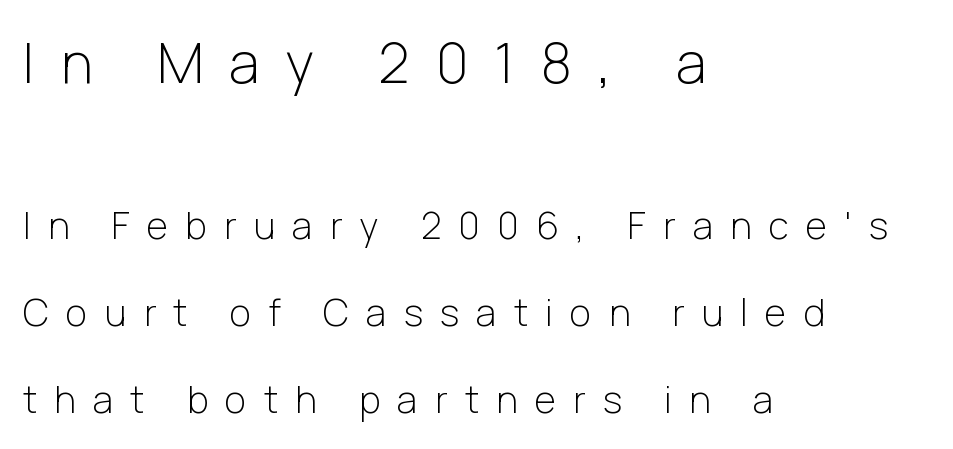
Q: Is the text bold? A: No.
Q: Is the text italic (slanted)? A: No, it is upright.
Q: Is the typeface a serif or a sans-serif typeface? A: Sans-serif.
Q: Is the text underlined? A: No.
Q: How is the paragraph aligned? A: Left-aligned.
Q: Is the spacing between letters normal or unusually wide? A: Unusually wide.
Q: Is the spacing between lines tight, normal or loose? A: Loose.
Q: Which block of text is set in a larger size, the first (top) or the second (bottom)? A: The first (top) one.
Q: Width (condensed, normal, or wide)? A: Normal.
Q: Stroke contrast? A: Low.
Q: x-height? A: Medium.
Q: Monospaced? A: No.
